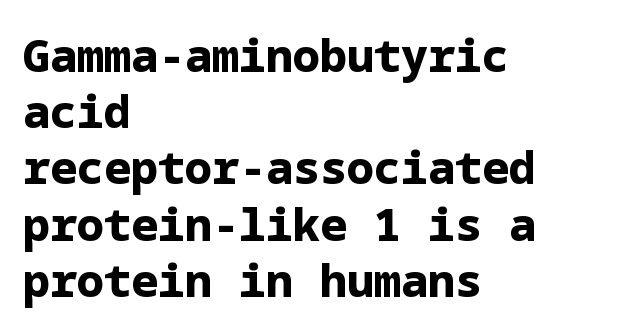
The image shows 45 px bold sans-serif type, upright; set left-aligned, normal line spacing (1.25x), normal letter spacing, not underlined; low stroke contrast and a medium x-height.
